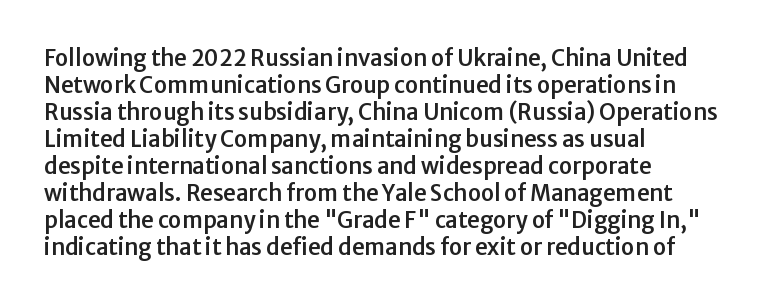
The horizontal fit of the characters is conventional and even. The typesetter chose a ragged-right arrangement here. Upright lettering throughout. The specimen omits any rule beneath the text block's lines.
